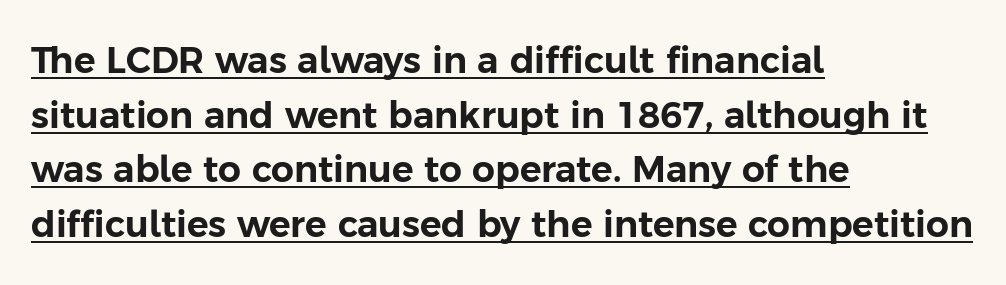
These lines were composed using upright roman letters. A baseline rule has been typeset under these characters. Unlike a traditional serif, this face leaves its strokes unadorned. This sample has the flowing, uneven cadence of proportional lettering. Short note: letters normally spaced. Line beginnings align vertically; line endings do not.
